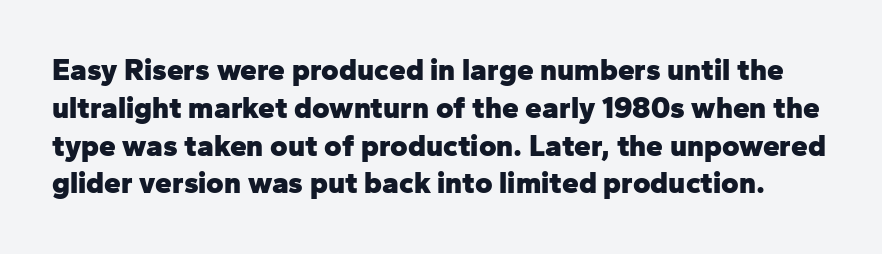
Q: Is the text bold? A: Yes.
Q: Is the text italic (slanted)? A: No, it is upright.
Q: Is the typeface a serif or a sans-serif typeface? A: Sans-serif.
Q: Is the text underlined? A: No.
Q: Is the spacing between letters normal or unusually wide? A: Normal.
Q: Is the spacing between lines tight, normal or loose? A: Normal.
Q: Width (condensed, normal, or wide)? A: Normal.
Q: Stroke contrast? A: Low.
Q: x-height? A: Medium.
Q: Monospaced? A: No.
